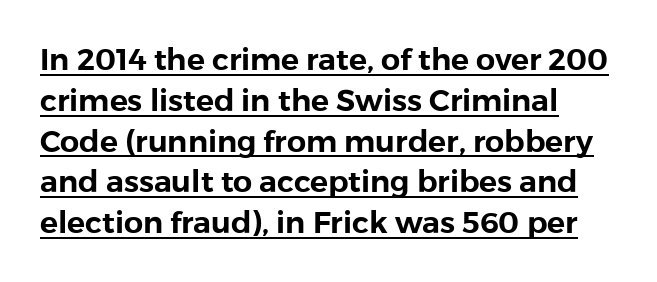
Q: Is the text italic (slanted)? A: No, it is upright.
Q: Is the typeface a serif or a sans-serif typeface? A: Sans-serif.
Q: Is the text underlined? A: Yes.
Q: How is the paragraph aligned? A: Left-aligned.
Q: Is the spacing between letters normal or unusually wide? A: Normal.
Q: Is the spacing between lines tight, normal or loose? A: Normal.
Q: Width (condensed, normal, or wide)? A: Normal.
Q: Stroke contrast? A: Low.
Q: x-height? A: Medium.
Q: Monospaced? A: No.
